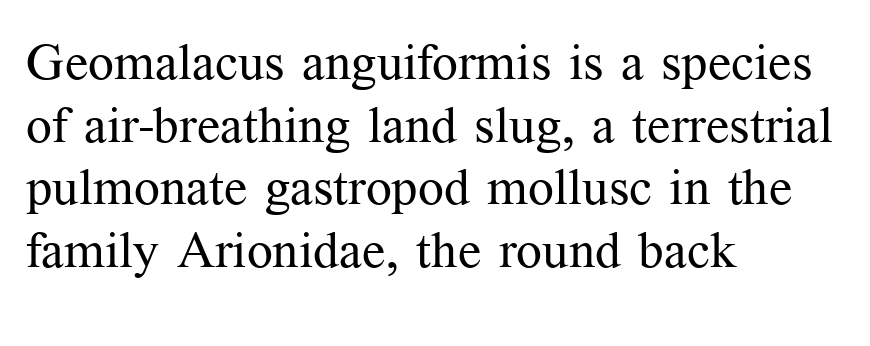
The image shows 51 px regular-weight serif type, upright; set left-aligned, line spacing 1.23x, normal letter spacing, not underlined; medium stroke contrast and a medium x-height.
